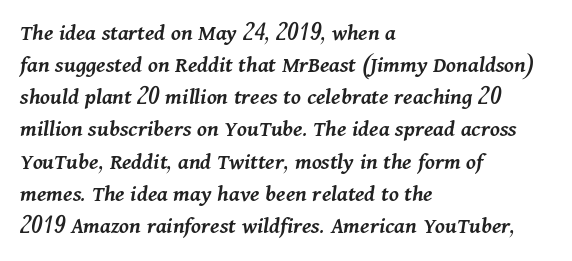
{"italic": "yes", "lean": "right", "slant_degrees": 11, "bold": "semi", "underline": "no", "align": "left", "line_spacing": "normal", "line_spacing_ratio": 1.34, "letter_spacing": "normal", "letter_spacing_em": 0.0, "glyph_px": 24}
